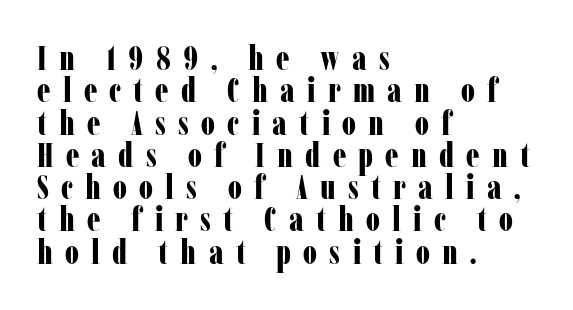
The passage shown is not underscored anywhere. Is there much room between lines? No — they nearly touch. Tall strokes in this sample are plumb rather than angled. The rendering uses a bold face; every stroke is thick and dark. Display-style spreading of the glyphs; the letterfit is very open. Varying glyph widths throughout — classic text-font behaviour.
